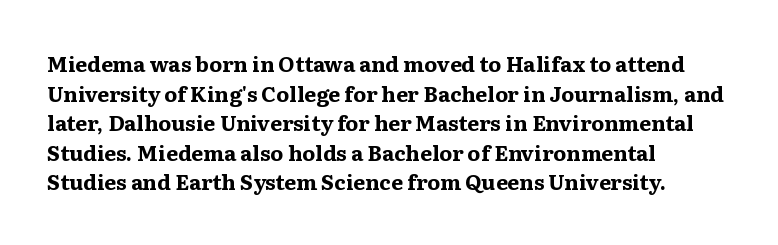
The vertical gap from one line to the next is medium. Beneath every word, the page is bare. Nothing unusual about the tracking: characters are spaced as the font intends. Its strokes are broad and dark, the hallmark of bold type. This sample uses an upright cut, with every glyph sitting square on the baseline. If you drew a ruler down the left edge, every line would touch it.
